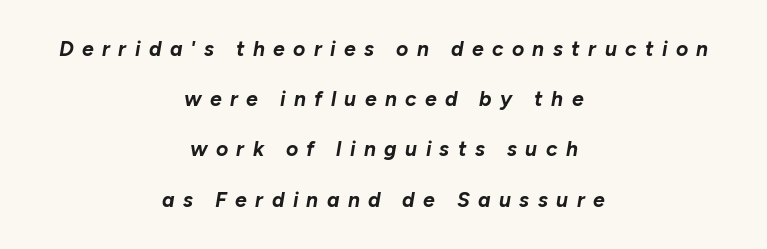
The image shows 21 px bold type, italic (leaning right); set centered, loose line spacing (2.39x), unusually wide letter spacing (+0.4 em), not underlined.
